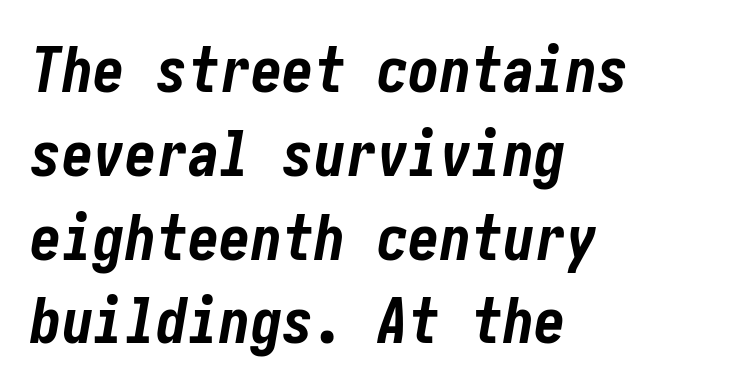
Q: Is the text bold? A: Yes.
Q: Is the text italic (slanted)? A: Yes, it leans right by about 10 degrees.
Q: Is the text underlined? A: No.
Q: How is the paragraph aligned? A: Left-aligned.
Q: Is the spacing between letters normal or unusually wide? A: Normal.
Q: Is the spacing between lines tight, normal or loose? A: Normal.
Q: Width (condensed, normal, or wide)? A: Condensed.
Q: Stroke contrast? A: Low.
Q: x-height? A: Medium.
